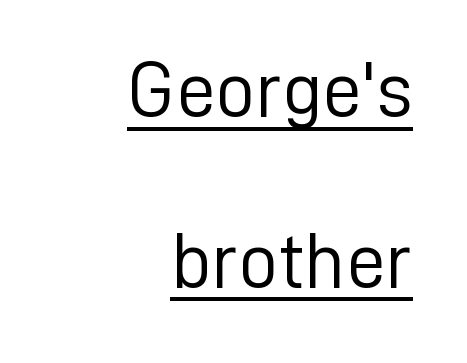
Stems and bowls with no extra thickness — not bold. Students, observe the line beneath the letters — that is underlining. Is there any slant? The stems are plumb. This rendering uses right alignment, leaving the left contour irregular. Students, note that the glyphs here touch the page at normal intervals.
